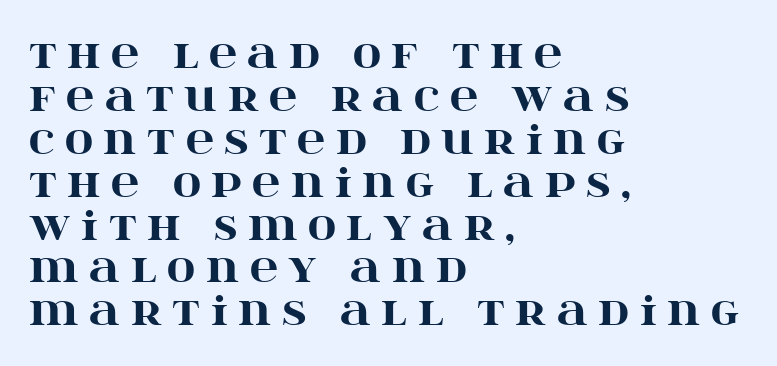
Caption: expanded tracking, letters set apart. These lines huddle together more closely than default settings would place them. Does the type have serifs? Yes, each stem ends in a small foot. This is roman type, the default non-slanted kind. Emphasis by weight is at full strength: bold.
